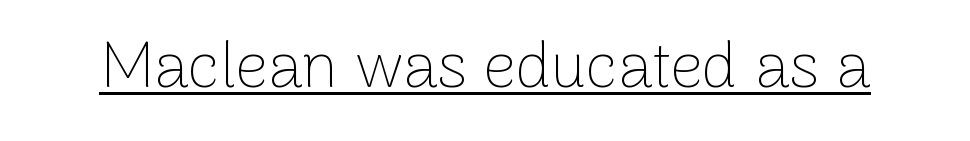
The image shows 64 px thin sans-serif type, upright; set normal letter spacing, underlined; low stroke contrast and a medium x-height.
